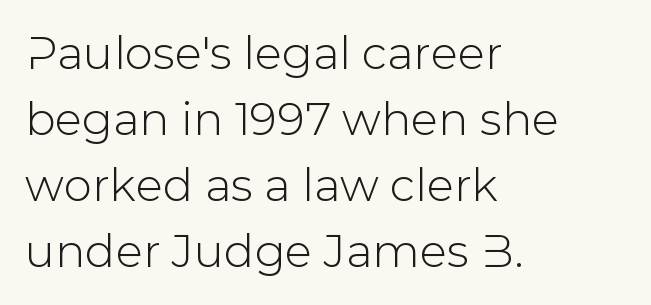
Inter-character spacing is left at the font's built-in metrics. Nope, not italic — everything's standing straight. The face used here is a sans, in the tradition of grotesques and geometrics. The rag falls on the right side of this text block. The vertical gap from one line to the next is medium. The string is rendered with underlining switched off.
